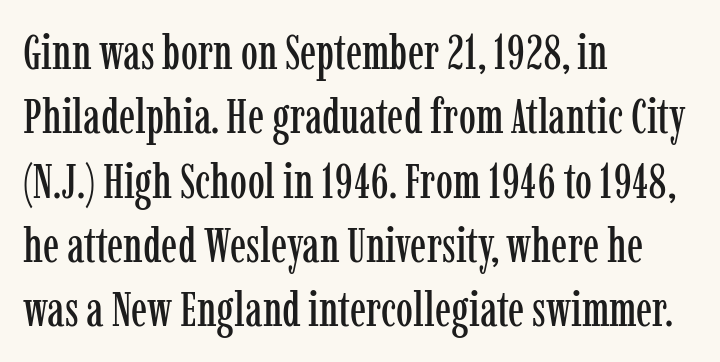
The space directly below the letters is spotless. These lines are rendered in a variable-pitch font. What kind of face is this? One with serifs. Letter spacing: default.
